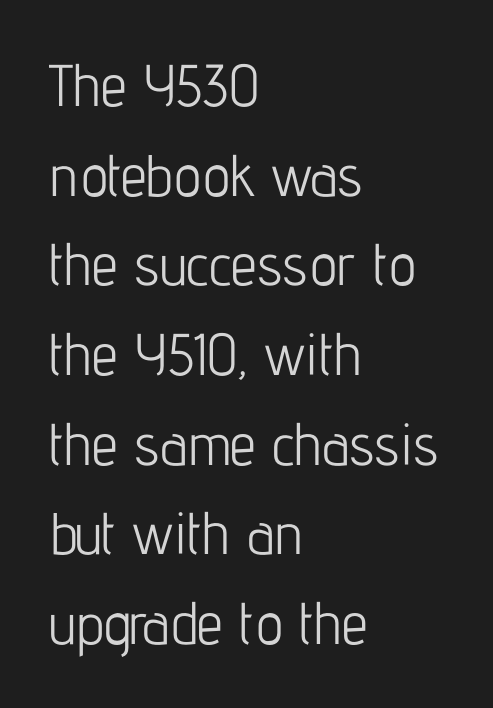
The image shows 59 px light, condensed sans-serif type, upright; set left-aligned, normal line spacing (1.52x), normal letter spacing, not underlined; low stroke contrast and a medium x-height.
